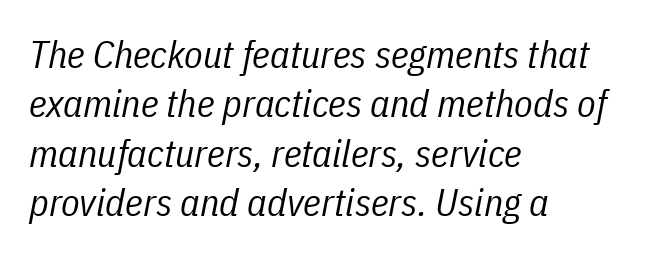
Q: Is the text bold? A: No.
Q: Is the text italic (slanted)? A: Yes, it leans right by about 11 degrees.
Q: Is the text underlined? A: No.
Q: How is the paragraph aligned? A: Left-aligned.
Q: Is the spacing between letters normal or unusually wide? A: Normal.
Q: Is the spacing between lines tight, normal or loose? A: Normal.
Q: Width (condensed, normal, or wide)? A: Condensed.
Q: Stroke contrast? A: Low.
Q: x-height? A: Medium.
Q: Monospaced? A: No.
